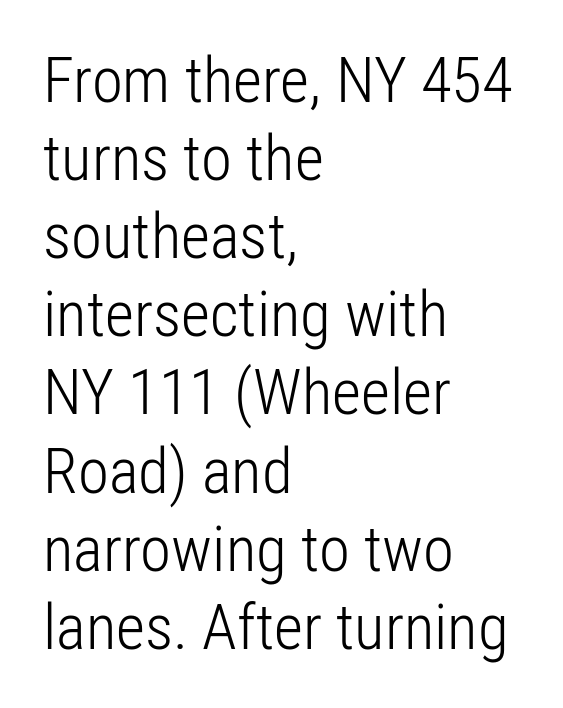
{"serif": "no", "italic": "no", "bold": "no", "weight": "light", "width": "condensed", "stroke_contrast": "low", "x_height": "medium", "monospaced": "no", "underline": "no", "align": "left", "line_spacing_ratio": 1.24, "letter_spacing": "normal", "letter_spacing_em": 0.0, "glyph_px": 63}
